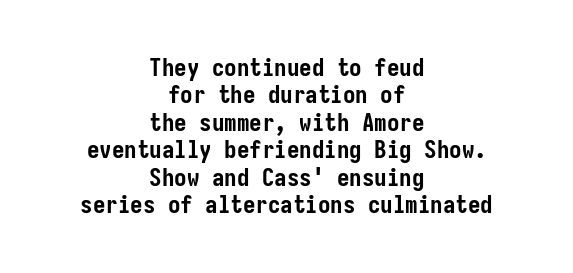
The sample has been set heavy, in full bold. Ordinary non-slanted type is in use. You could call the tracking neutral — neither tight nor loose. Honestly, the rows look squashed on top of each other.
